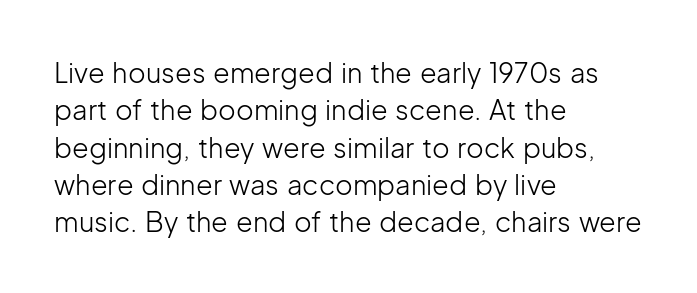
{"italic": "no", "bold": "no", "underline": "no", "align": "left", "line_spacing": "normal", "line_spacing_ratio": 1.38, "letter_spacing": "normal", "letter_spacing_em": 0.0, "glyph_px": 27}
